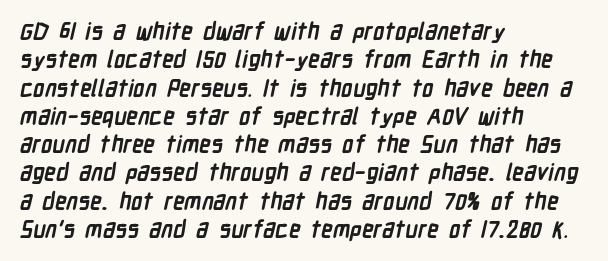
Q: Is the text bold? A: Yes.
Q: Is the text underlined? A: No.
Q: How is the paragraph aligned? A: Left-aligned.
Q: Is the spacing between letters normal or unusually wide? A: Normal.
